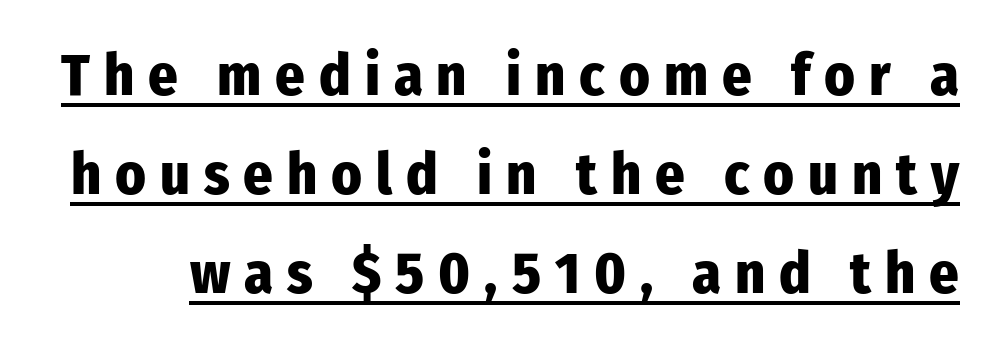
Think of a printed novel: that variable character pitch is what you see here. The horizontal fit of the characters is loose and conspicuously gappy. You can see a thin bar hugging the bottom of the glyphs. The type sits square on the baseline with zero lean.
